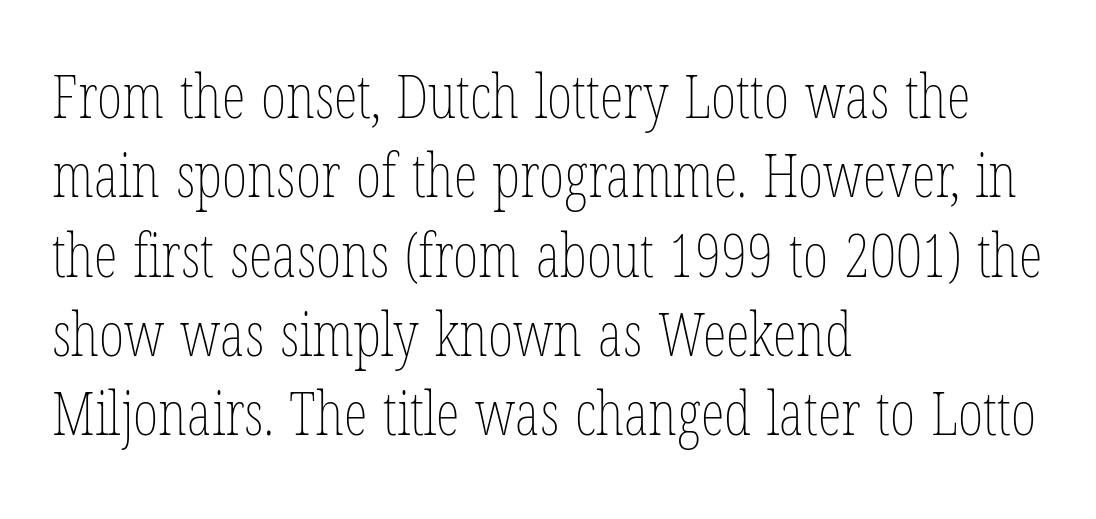
The image shows 61 px thin, condensed type, upright; set left-aligned, normal line spacing (1.3x), normal letter spacing, not underlined; low stroke contrast and a medium x-height.
